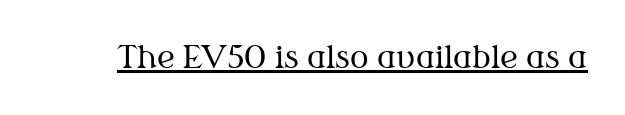
{"serif": "yes", "italic": "no", "bold": "no", "weight": "regular", "width": "normal", "stroke_contrast": "medium", "x_height": "medium", "monospaced": "no", "underline": "yes", "letter_spacing": "normal", "letter_spacing_em": 0.0, "glyph_px": 31}
